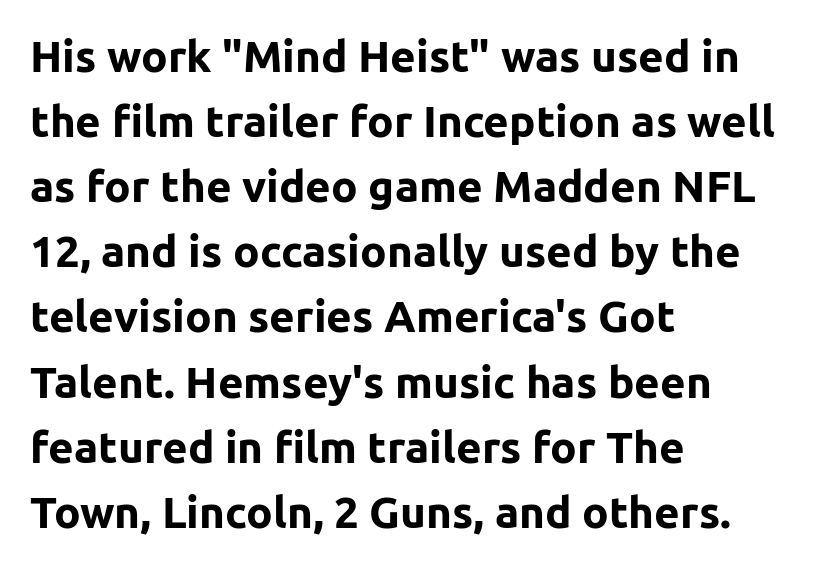
Q: Is the text bold? A: Yes.
Q: Is the text italic (slanted)? A: No, it is upright.
Q: Is the typeface a serif or a sans-serif typeface? A: Sans-serif.
Q: Is the text underlined? A: No.
Q: How is the paragraph aligned? A: Left-aligned.
Q: Is the spacing between letters normal or unusually wide? A: Normal.
Q: Is the spacing between lines tight, normal or loose? A: Normal.
Q: Width (condensed, normal, or wide)? A: Normal.
Q: Stroke contrast? A: Low.
Q: x-height? A: Medium.
Q: Monospaced? A: No.
